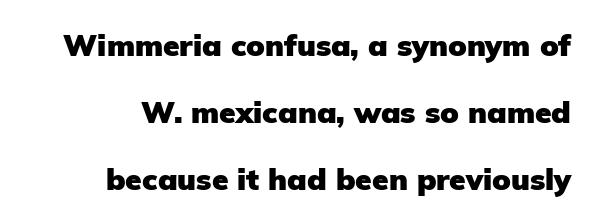
The image shows 30 px heavy sans-serif type, upright; set loose line spacing (2.24x), normal letter spacing, not underlined; low stroke contrast and a medium x-height.
